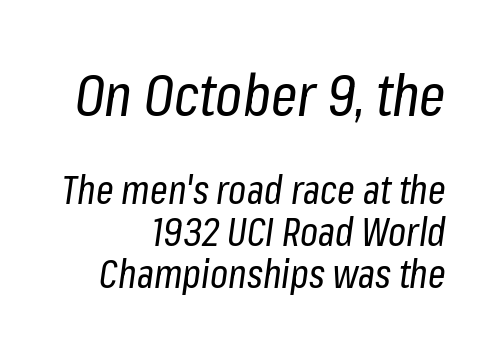
The image shows 58 px regular-weight, condensed type, italic (leaning right); set right-aligned, tight line spacing (1.08x), normal letter spacing, not underlined; the first (top) block is 1.49x larger; low stroke contrast and a medium x-height.
